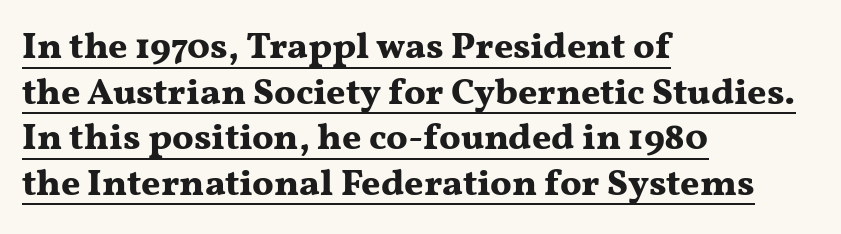
The image shows 37 px bold, wide serif type, upright; set left-aligned, line spacing 1.23x, normal letter spacing, underlined; medium stroke contrast and a medium x-height.
